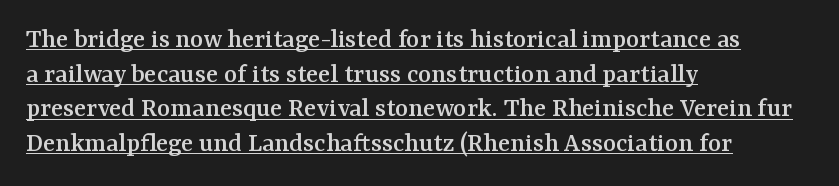
Q: Is the text italic (slanted)? A: No, it is upright.
Q: Is the typeface a serif or a sans-serif typeface? A: Serif.
Q: Is the text underlined? A: Yes.
Q: How is the paragraph aligned? A: Left-aligned.
Q: Is the spacing between letters normal or unusually wide? A: Normal.
Q: Width (condensed, normal, or wide)? A: Normal.
Q: Stroke contrast? A: Medium.
Q: x-height? A: Medium.
Q: Monospaced? A: No.
